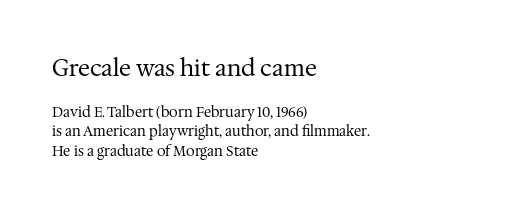
{"italic": "no", "bold": "no", "underline": "no", "align": "left", "line_spacing": "normal", "line_spacing_ratio": 1.38, "letter_spacing": "normal", "letter_spacing_em": 0.0, "larger_block": "first", "size_ratio": 1.64, "glyph_px": 23}
